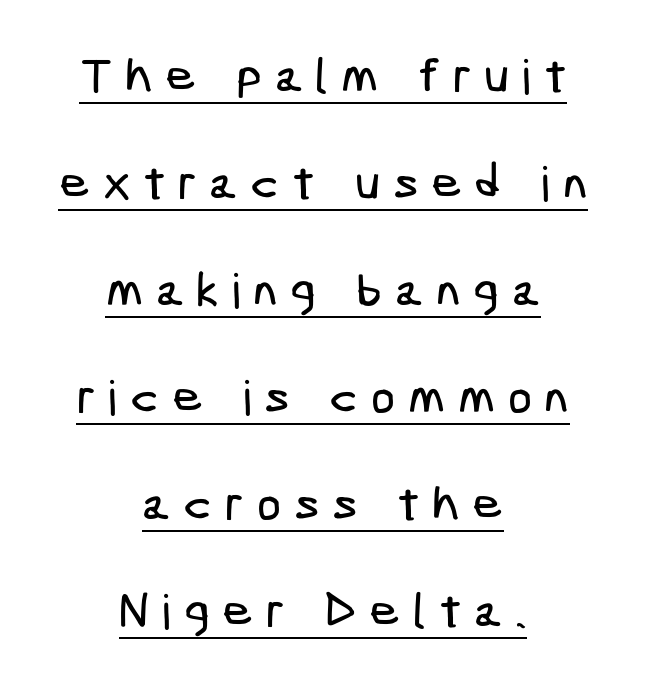
The image shows 48 px condensed sans-serif type; set centered, loose line spacing (2.23x), unusually wide letter spacing (+0.26 em), underlined; low stroke contrast and a medium x-height.
